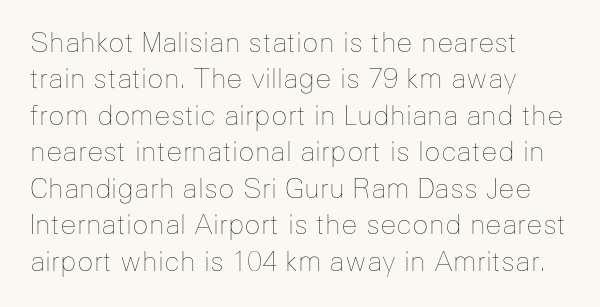
Q: Is the text bold? A: No.
Q: Is the text italic (slanted)? A: No, it is upright.
Q: Is the text underlined? A: No.
Q: Is the spacing between letters normal or unusually wide? A: Normal.
Q: Is the spacing between lines tight, normal or loose? A: Normal.
